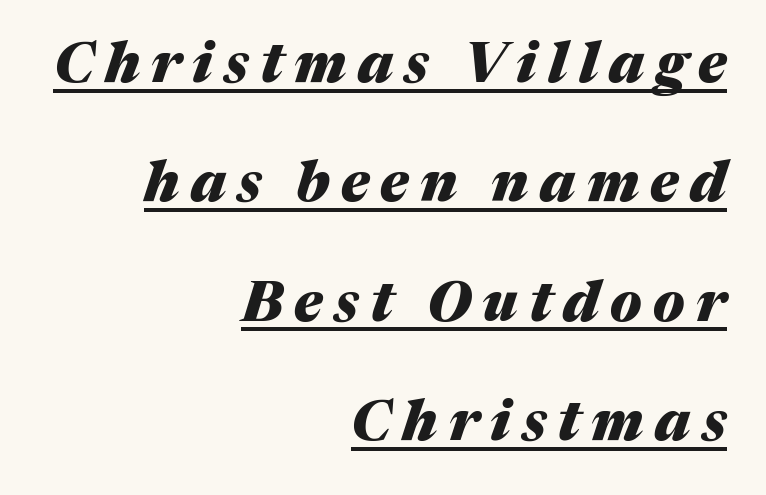
Horizontally, the lines are justified to the trailing edge only. Spacing verdict: proportional, widths tailored to each character. The passage shown leans; its letterforms are oblique. Chunky letters — that's bold for sure. The vertical gap from one line to the next is large. Between one letter and the next there's a generous, obvious gap.
